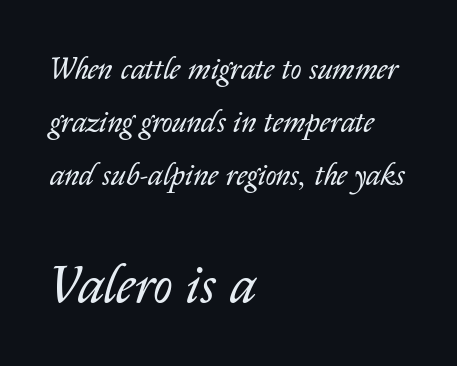
Note the varied advance widths — an 'i' is clearly narrower than an 'm'. The typesetting does not lean heavy: it is not bold. Descender tails drop into unmarked territory. The text block is weighted toward the left margin, trailing off unevenly rightward.
